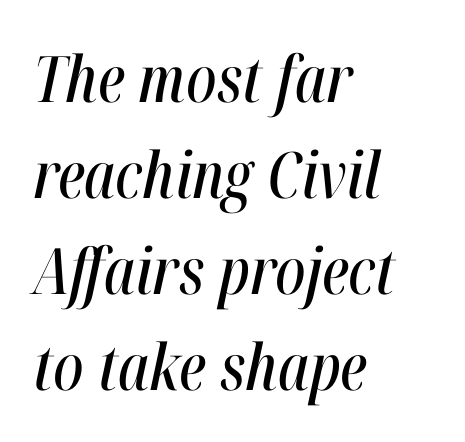
The image shows 64 px condensed type, italic (leaning right); set left-aligned, normal line spacing (1.5x), normal letter spacing, not underlined; high stroke contrast and a medium x-height.
